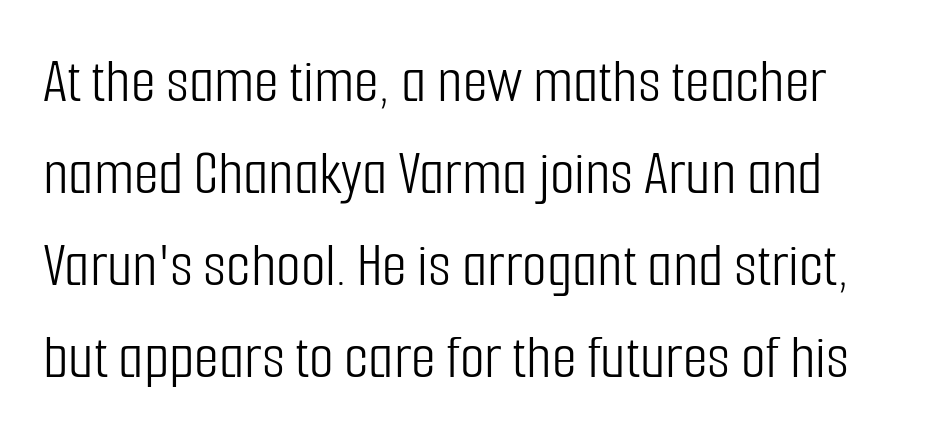
The image shows 64 px light, condensed sans-serif type, upright; set normal line spacing (1.44x), normal letter spacing, not underlined; low stroke contrast and a medium x-height.
